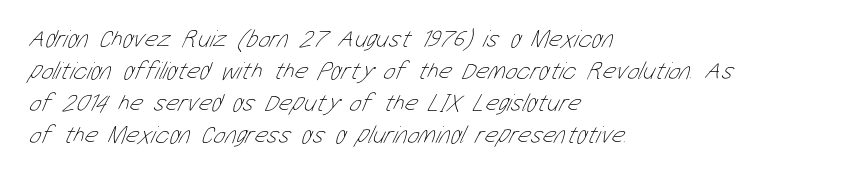
The image shows 25 px text type; set left-aligned, normal line spacing (1.28x), normal letter spacing, not underlined.
